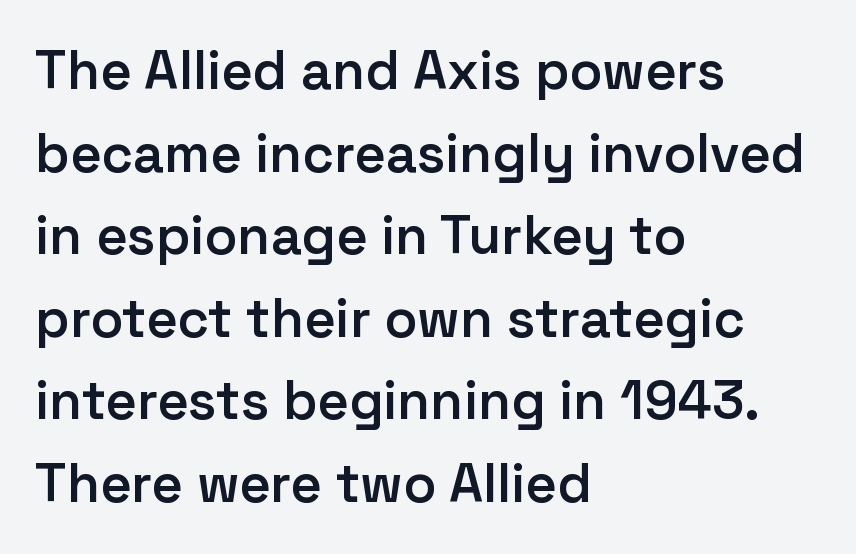
A typesetter would label this face a sans. Students, observe: this is what conventionally led text looks like. Where is the straight margin? On the left. The rendering uses natural spacing where letterforms have individual widths.
